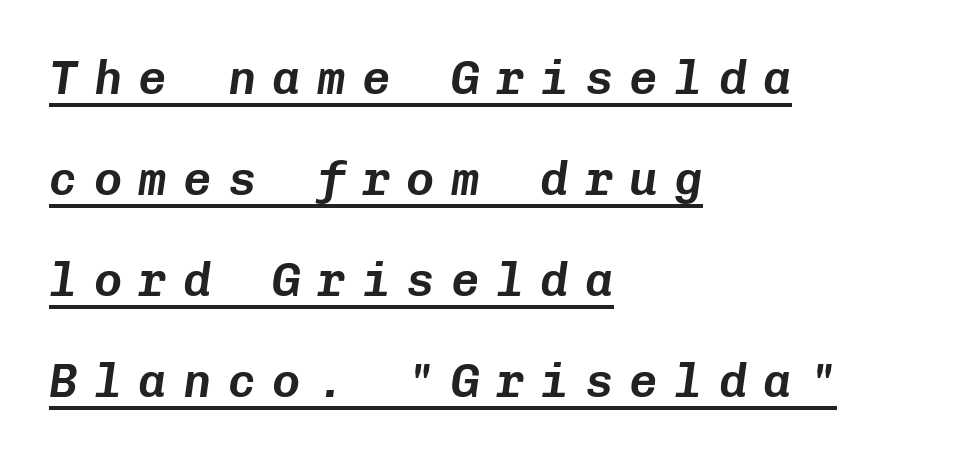
{"italic": "yes", "lean": "right", "slant_degrees": 8, "width": "normal", "stroke_contrast": "low", "x_height": "medium", "monospaced": "yes", "underline": "yes", "align": "left", "line_spacing": "loose", "line_spacing_ratio": 2.15, "letter_spacing": "wide", "letter_spacing_em": 0.35, "glyph_px": 47}
